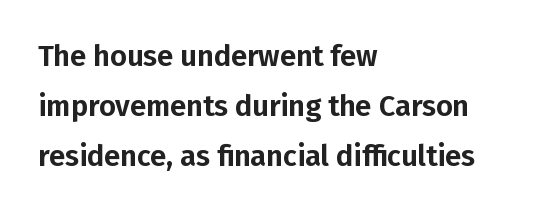
{"serif": "no", "italic": "no", "width": "normal", "stroke_contrast": "low", "x_height": "medium", "monospaced": "no", "underline": "no", "align": "left", "line_spacing_ratio": 1.73, "letter_spacing": "normal", "letter_spacing_em": 0.0, "glyph_px": 29}
